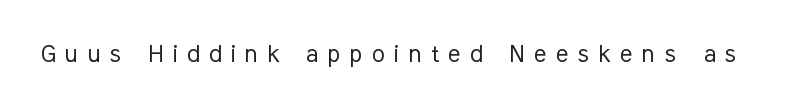
Q: Is the text bold? A: No.
Q: Is the text italic (slanted)? A: No, it is upright.
Q: Is the typeface a serif or a sans-serif typeface? A: Sans-serif.
Q: Is the text underlined? A: No.
Q: Is the spacing between letters normal or unusually wide? A: Unusually wide.
Q: Width (condensed, normal, or wide)? A: Condensed.
Q: Stroke contrast? A: Low.
Q: x-height? A: Medium.
Q: Monospaced? A: No.
